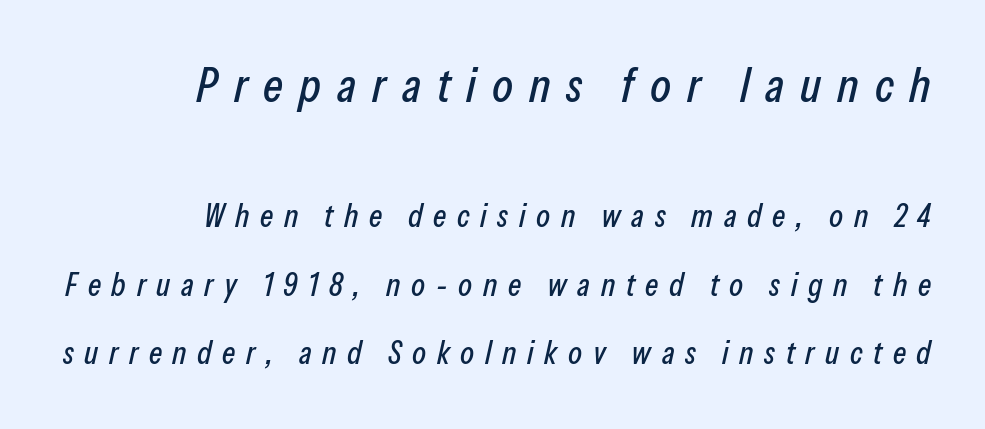
Q: Is the text italic (slanted)? A: Yes, it leans right by about 13 degrees.
Q: Is the text underlined? A: No.
Q: How is the paragraph aligned? A: Right-aligned.
Q: Is the spacing between letters normal or unusually wide? A: Unusually wide.
Q: Is the spacing between lines tight, normal or loose? A: Loose.
Q: Which block of text is set in a larger size, the first (top) or the second (bottom)? A: The first (top) one.
Q: Width (condensed, normal, or wide)? A: Condensed.
Q: Stroke contrast? A: Low.
Q: x-height? A: Medium.
Q: Monospaced? A: No.
